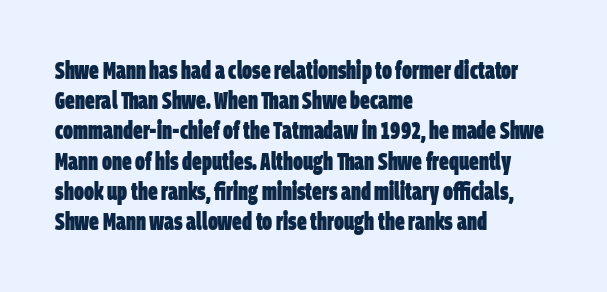
Q: Is the text bold? A: Yes.
Q: Is the text underlined? A: No.
Q: How is the paragraph aligned? A: Left-aligned.
Q: Is the spacing between letters normal or unusually wide? A: Normal.
Q: Is the spacing between lines tight, normal or loose? A: Normal.
